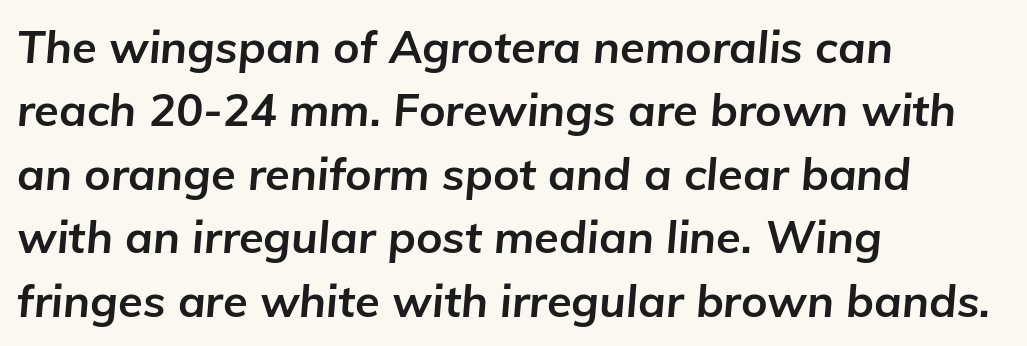
The image shows 45 px bold type, italic (leaning right); set left-aligned, normal line spacing (1.41x), normal letter spacing, not underlined; low stroke contrast and a medium x-height.
